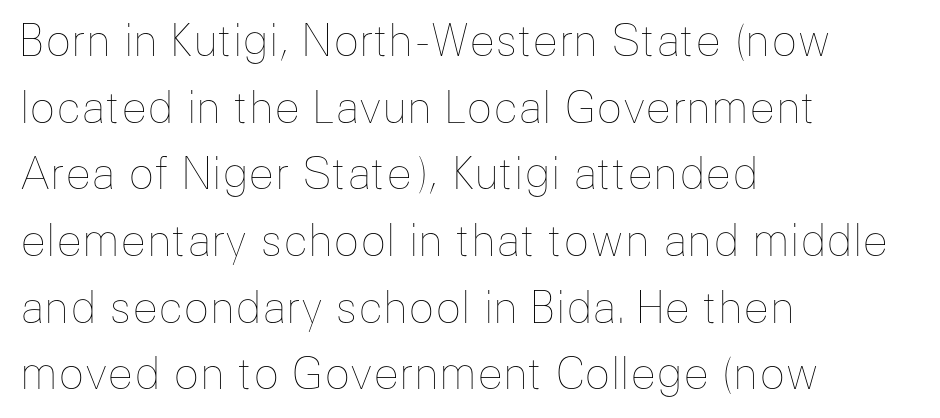
The image shows 43 px thin type, upright; set left-aligned, normal line spacing (1.55x), normal letter spacing, not underlined; low stroke contrast and a medium x-height.
